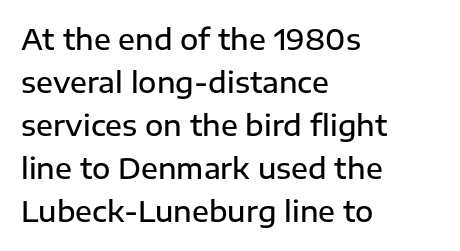
Q: Is the text bold? A: Semi-bold.
Q: Is the text italic (slanted)? A: No, it is upright.
Q: Is the typeface a serif or a sans-serif typeface? A: Sans-serif.
Q: Is the text underlined? A: No.
Q: How is the paragraph aligned? A: Left-aligned.
Q: Is the spacing between letters normal or unusually wide? A: Normal.
Q: Is the spacing between lines tight, normal or loose? A: Normal.
Q: Width (condensed, normal, or wide)? A: Normal.
Q: Stroke contrast? A: Low.
Q: x-height? A: Medium.
Q: Monospaced? A: No.
